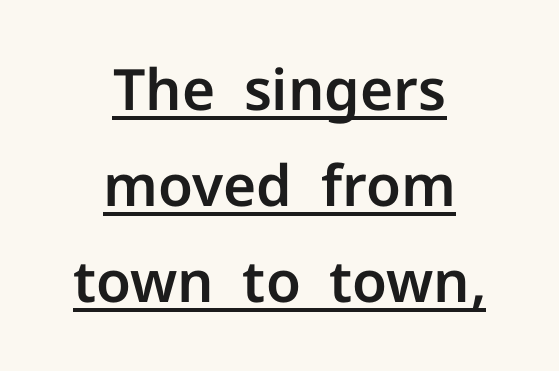
The image shows 57 px sans-serif type, upright; set centered, normal line spacing (1.68x), normal letter spacing, underlined; low stroke contrast and a medium x-height.
